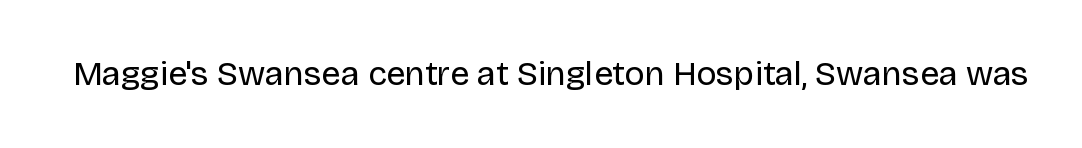
Q: Is the text bold? A: No.
Q: Is the text italic (slanted)? A: No, it is upright.
Q: Is the typeface a serif or a sans-serif typeface? A: Sans-serif.
Q: Is the text underlined? A: No.
Q: Is the spacing between letters normal or unusually wide? A: Normal.
Q: Width (condensed, normal, or wide)? A: Normal.
Q: Stroke contrast? A: Low.
Q: x-height? A: Large.
Q: Monospaced? A: No.
